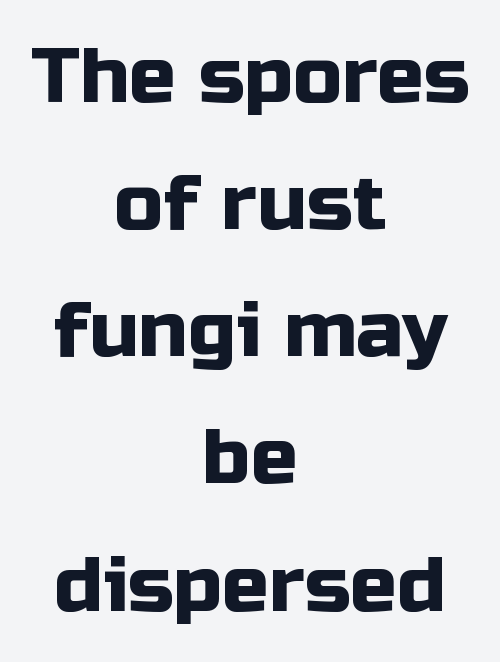
Q: Is the text italic (slanted)? A: No, it is upright.
Q: Is the typeface a serif or a sans-serif typeface? A: Sans-serif.
Q: Is the text underlined? A: No.
Q: How is the paragraph aligned? A: Centered.
Q: Is the spacing between letters normal or unusually wide? A: Normal.
Q: Is the spacing between lines tight, normal or loose? A: Normal.
Q: Width (condensed, normal, or wide)? A: Normal.
Q: Stroke contrast? A: Low.
Q: x-height? A: Medium.
Q: Monospaced? A: No.
